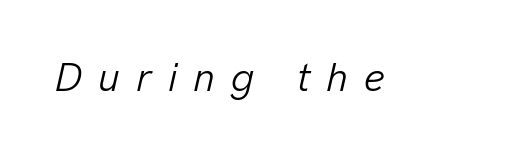
The image shows 40 px light type, italic (leaning right); set unusually wide letter spacing (+0.4 em), not underlined; low stroke contrast and a medium x-height.
